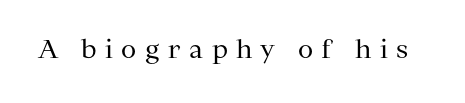
{"italic": "no", "bold": "no", "underline": "no", "letter_spacing": "wide", "letter_spacing_em": 0.34, "glyph_px": 25}
